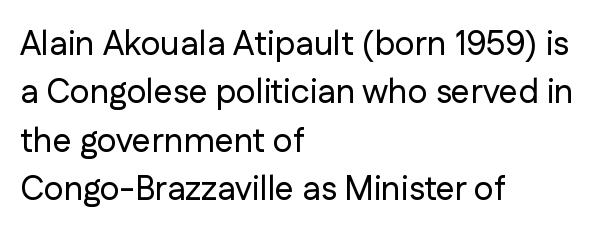
The image shows 34 px sans-serif type, upright; set left-aligned, normal line spacing (1.42x), normal letter spacing, not underlined; low stroke contrast and a medium x-height.
